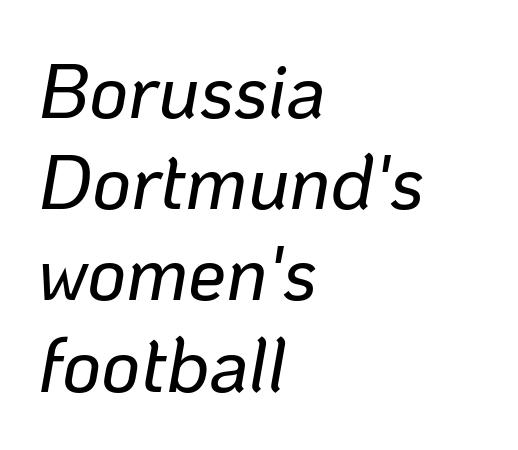
The gap between lines stays unmarked. Line starts are locked; line ends wander. Italic: yes, the glyphs are oblique. Looks like regular typesetting: each glyph gets only the width it needs. You could call the tracking neutral — neither tight nor loose.
